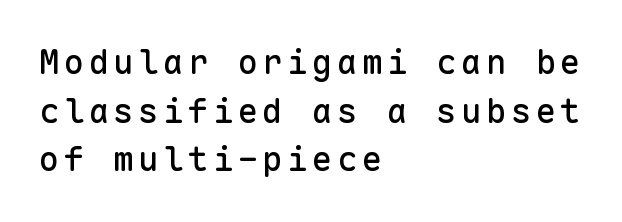
Nope, not italic — everything's standing straight. In terms of leading, this rendering sits right in the middle. The text block is weighted toward the left margin, trailing off unevenly rightward. Rule under the text: the space is simply empty. Type style note: lacks serifs. A typesetter would call this monospace, since all characters share one set width.
